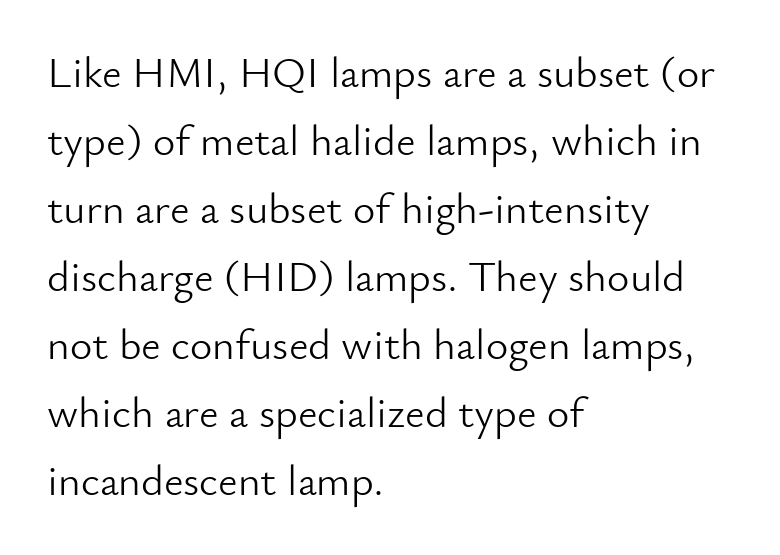
The image shows 43 px light sans-serif type, upright; set left-aligned, normal line spacing (1.58x), normal letter spacing, not underlined; low stroke contrast and a small x-height.
